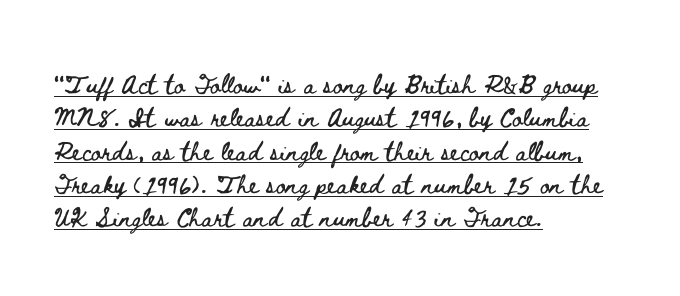
The image shows 24 px text type; set left-aligned, normal line spacing (1.39x), normal letter spacing, underlined.
